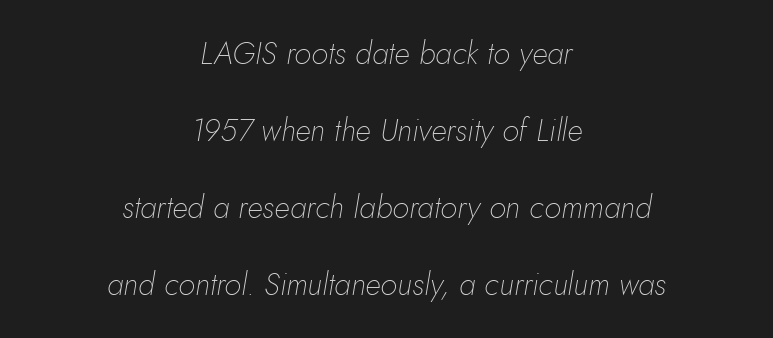
The image shows 31 px thin type, italic (leaning right); set centered, loose line spacing (2.48x), normal letter spacing, not underlined; low stroke contrast and a small x-height.
